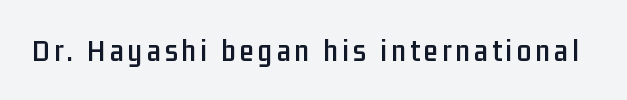
Q: Is the text italic (slanted)? A: No, it is upright.
Q: Is the typeface a serif or a sans-serif typeface? A: Sans-serif.
Q: Is the text underlined? A: No.
Q: Width (condensed, normal, or wide)? A: Condensed.
Q: Stroke contrast? A: Low.
Q: x-height? A: Medium.
Q: Monospaced? A: No.
